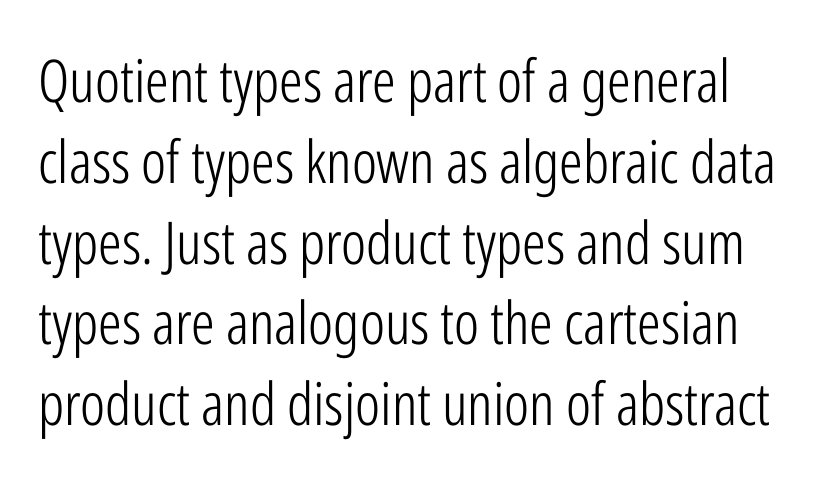
The image shows 59 px light, condensed sans-serif type, upright; set normal line spacing (1.37x), normal letter spacing, not underlined; low stroke contrast and a medium x-height.
